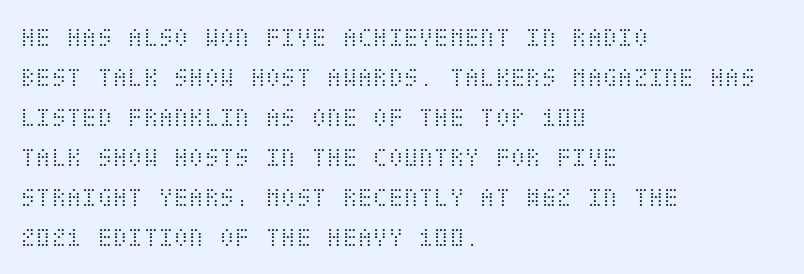
{"italic": "no", "bold": "no", "weight": "light", "width": "condensed", "stroke_contrast": "medium", "x_height": "large", "underline": "no", "align": "left", "line_spacing": "normal", "line_spacing_ratio": 1.43, "letter_spacing": "normal", "letter_spacing_em": 0.0, "glyph_px": 28}
